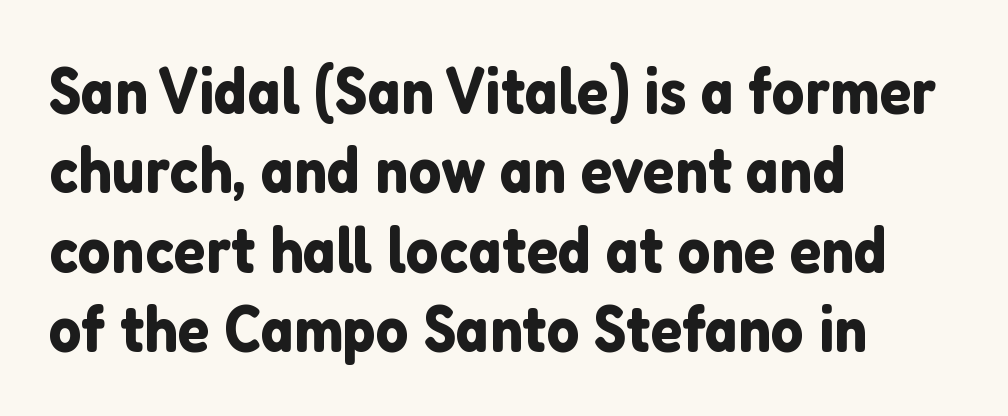
The image shows 65 px sans-serif type, upright; set left-aligned, line spacing 1.22x, normal letter spacing, not underlined; low stroke contrast and a medium x-height.
